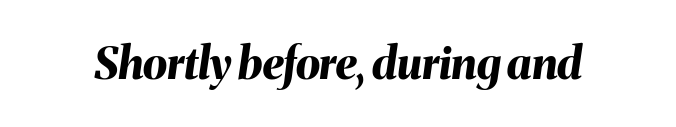
Is this a fixed-width face? No — the glyphs have proportional, varying widths. Bold? Absolutely — the strokes are thick and heavy. Compared with ordinary roman type, these characters are visibly tilted. Each row of text sits above clean, open space. Inter-character spacing is left at the font's built-in metrics.
